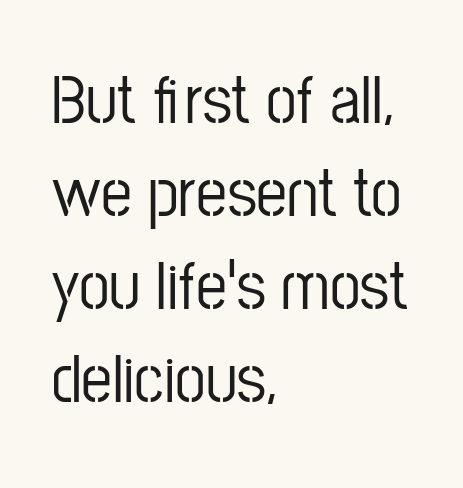
{"serif": "no", "italic": "no", "width": "condensed", "stroke_contrast": "low", "x_height": "medium", "monospaced": "no", "underline": "no", "align": "left", "line_spacing": "normal", "line_spacing_ratio": 1.35, "letter_spacing": "normal", "letter_spacing_em": 0.0, "glyph_px": 69}
